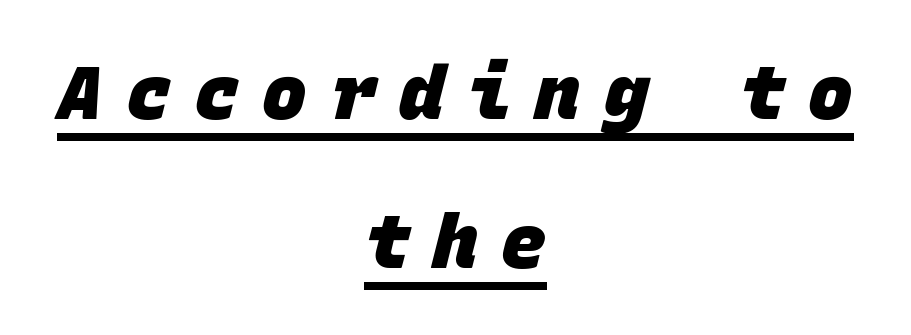
What weight is shown? A full bold with thick strokes. The lines in this sample share a center point and differ in where they start and stop. This sample uses a sans-serif face. This is underlined copy, the kind a proofreader might mark for attention. Caption: expanded tracking, letters set apart.
